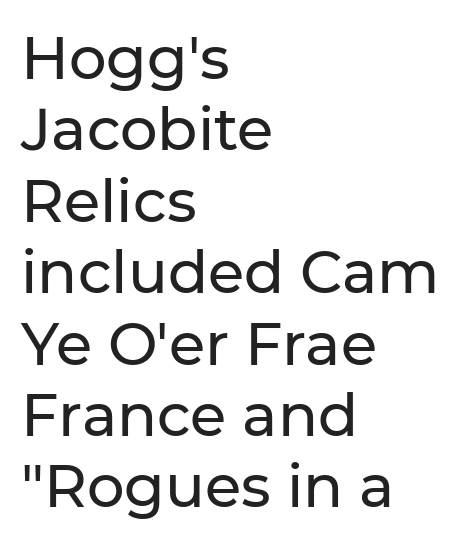
The image shows 59 px sans-serif type, upright; set left-aligned, line spacing 1.21x, normal letter spacing, not underlined; low stroke contrast and a medium x-height.
